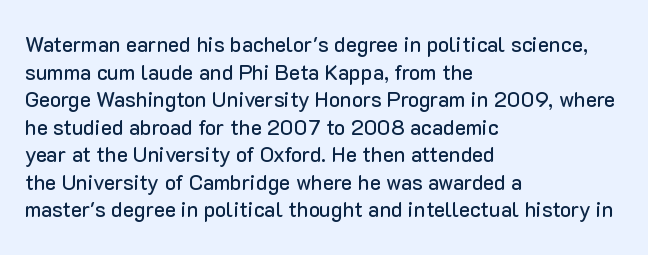
Q: Is the text italic (slanted)? A: No, it is upright.
Q: Is the text underlined? A: No.
Q: How is the paragraph aligned? A: Left-aligned.
Q: Is the spacing between letters normal or unusually wide? A: Normal.
Q: Is the spacing between lines tight, normal or loose? A: Normal.
